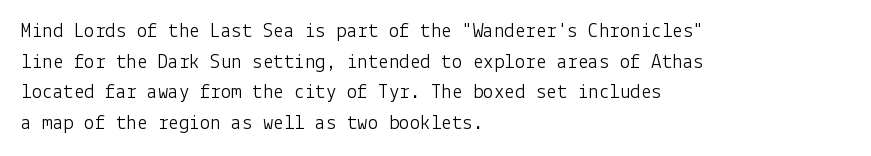
The strip under each line holds only bare page. The lines in this sample share a left origin and differ only in where they stop. The block of text has a typical density, with ordinary space between rows. A typesetter would call this zero additional tracking. Each stroke keeps to a modest, everyday thickness or less. Style check: upright.
